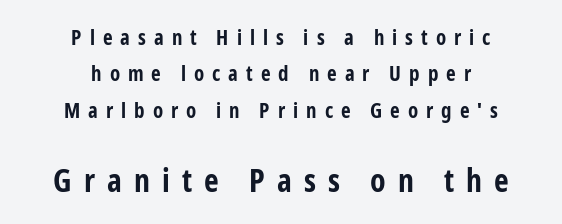
The text was rendered using a sans face with plain stroke endings. These lines carry a lot of weight — the face is fully bold. The rendering uses natural spacing where letterforms have individual widths. It's the straight-up-and-down kind of type. The letters are spread apart with noticeably loose tracking.
